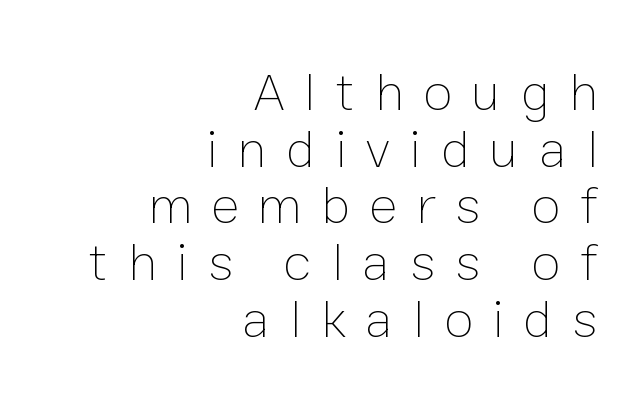
{"italic": "no", "bold": "no", "weight": "thin", "width": "normal", "stroke_contrast": "low", "x_height": "medium", "monospaced": "no", "underline": "no", "align": "right", "line_spacing": "tight", "line_spacing_ratio": 1.05, "letter_spacing": "wide", "letter_spacing_em": 0.36, "glyph_px": 54}
